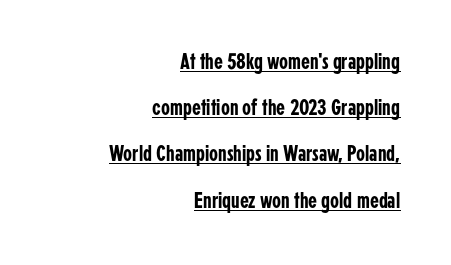
Q: Is the text italic (slanted)? A: No, it is upright.
Q: Is the text underlined? A: Yes.
Q: How is the paragraph aligned? A: Right-aligned.
Q: Is the spacing between letters normal or unusually wide? A: Normal.
Q: Is the spacing between lines tight, normal or loose? A: Loose.
